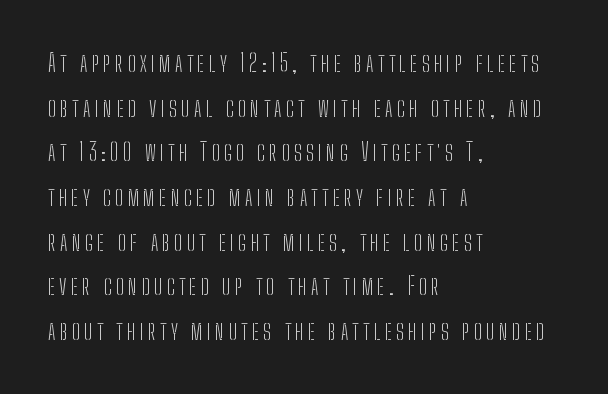
The glyphs are unaccompanied by any horizontal stroke below them. The characters are drawn with everyday or finer stroke widths. The lines are quadded left. Every stem runs plumb, perpendicular to the baseline.
